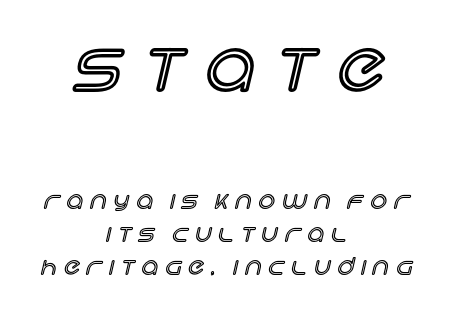
{"width": "normal", "x_height": "large", "monospaced": "no", "underline": "no", "align": "center", "line_spacing": "normal", "line_spacing_ratio": 1.44, "letter_spacing": "wide", "letter_spacing_em": 0.31, "larger_block": "first", "size_ratio": 3.0, "glyph_px": 69}
